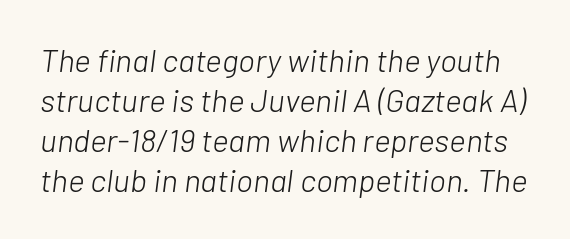
This sample has the flowing, uneven cadence of proportional lettering. Check the space under the baseline: it is left empty. If you measured baseline to baseline, you'd find a middling distance. Caption: standard tracking, unaltered. This reads as an unemphasized weight, regular at the heaviest. Slanted lettering throughout.
